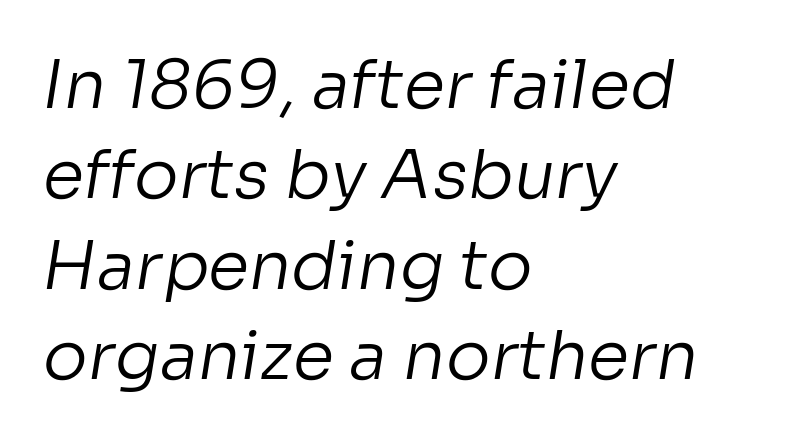
The words here are not underlined. These lines are set flush left with a ragged right edge. Examine the stroke ends and you'll find no serifs. Nothing heavy about these letters — not bold at all. Baseline-to-baseline distance is the conventional proportion of letter height. The letters advance in unequal steps, a hallmark of proportional type.
